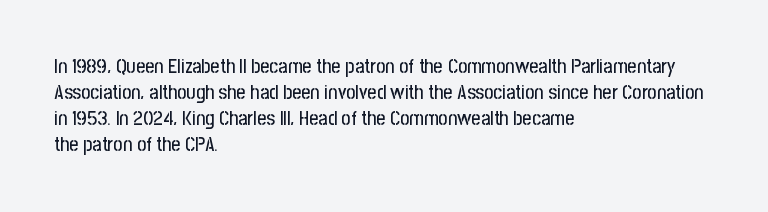
The letterforms sit shoulder to shoulder at normal distance. The lines in this sample share a left origin and differ only in where they stop. Lines of text with bare space underneath. This sample keeps an unexceptional amount of space between lines. Upright lettering throughout.
